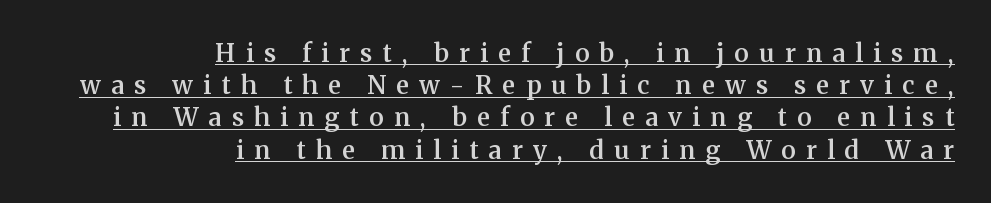
{"italic": "no", "bold": "semi", "underline": "yes", "align": "right", "line_spacing": "normal", "line_spacing_ratio": 1.29, "letter_spacing": "wide", "letter_spacing_em": 0.41, "glyph_px": 25}
